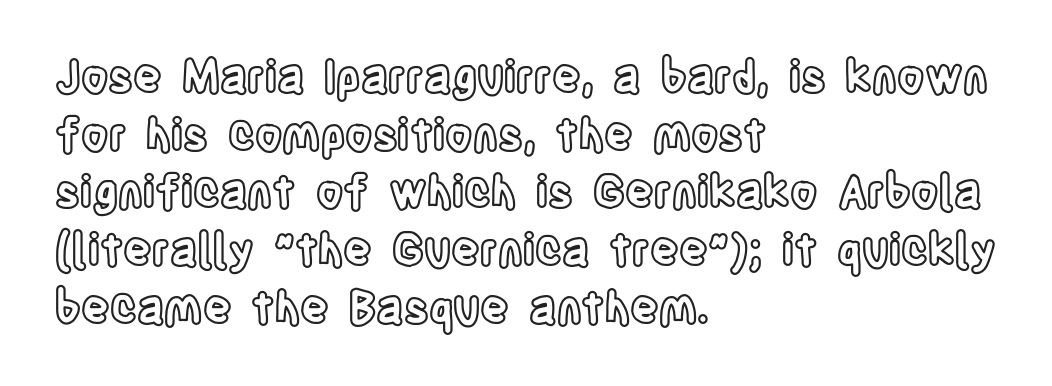
Normally led — the rows are evenly, conventionally spaced. Typeset ragged right — the left edge is the straight one. The type is set solid horizontally, with unmodified tracking. Vertical strokes here are truly vertical.
